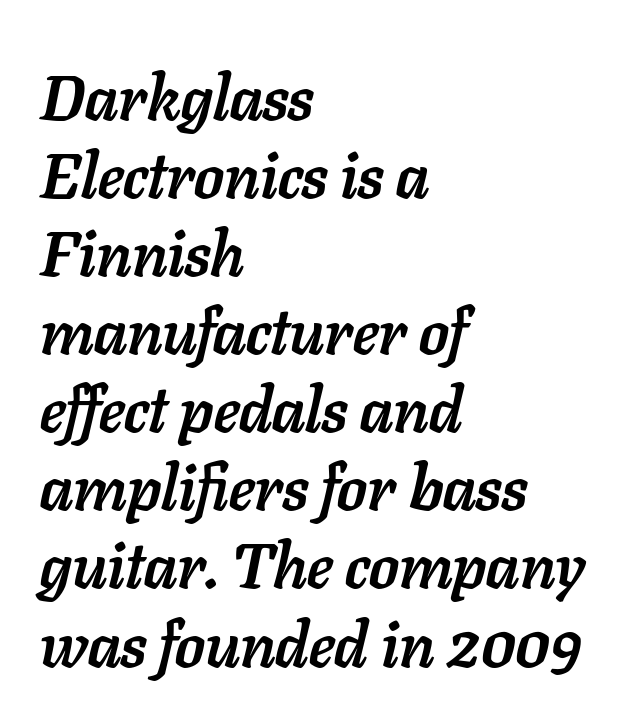
The image shows 64 px semibold type, italic (leaning right); set left-aligned, line spacing 1.22x, normal letter spacing, not underlined; low stroke contrast and a medium x-height.
